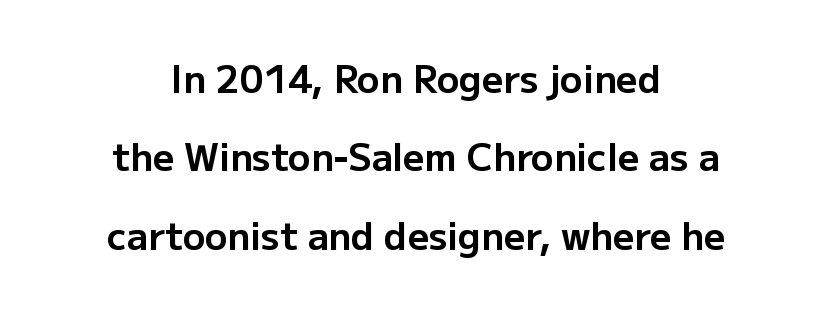
You'd pick this weight for a headline — it's a proper bold. Each row of text sits above clean, open space. Look at the bottom of the vertical strokes: they stop flat, with no serifs. Quick note: not italic, upright. Leading: increased.
